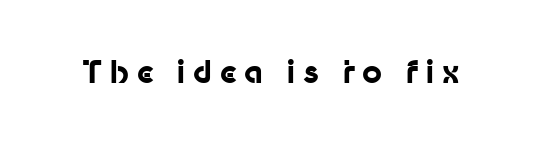
{"serif": "no", "italic": "no", "bold": "yes", "weight": "bold", "width": "normal", "stroke_contrast": "low", "x_height": "medium", "monospaced": "no", "underline": "no", "letter_spacing": "wide", "letter_spacing_em": 0.24, "glyph_px": 31}
